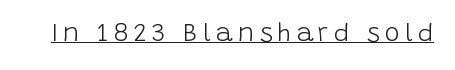
The image shows 25 px text type, upright; set unusually wide letter spacing (+0.21 em), underlined.
